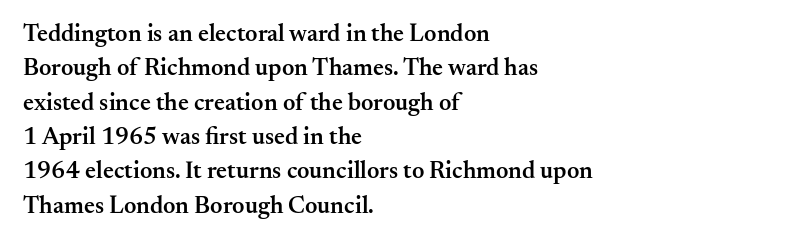
Between one letter and the next there's only the usual sliver of space. Underline: absent. Short and long lines alike share a common starting point at left. Compared with typical paragraphs, the rows here are spaced about the same.
